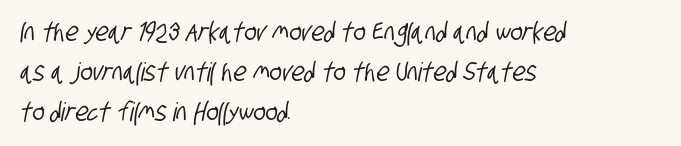
Descender tails drop into unmarked territory. Leading matches the norm, producing a regular column. Here the glyphs are tracked normally, forming tight word shapes. In CSS terms this would be text-align: left.
